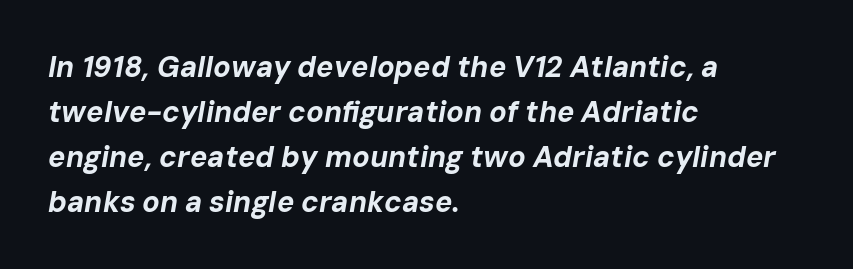
The specimen reads as italic at a glance. In CSS terms this would be text-align: left. The designer left line spacing at the default. These lines are rendered in a variable-pitch font.
